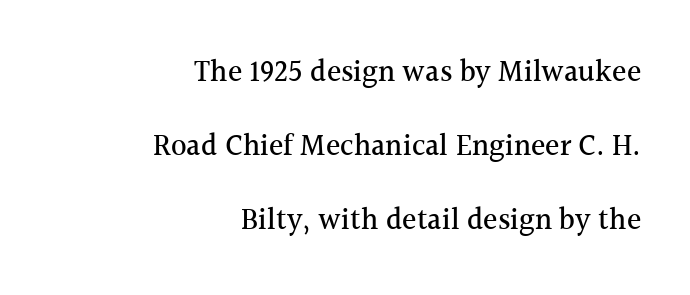
The designer dialed line spacing up above the default. Do the characters align in a grid? No, the font is proportional. The font family rendered here belongs to the serif group. The foot of each line stays bare and open. In terms of letterspacing, this is plain default setting.
